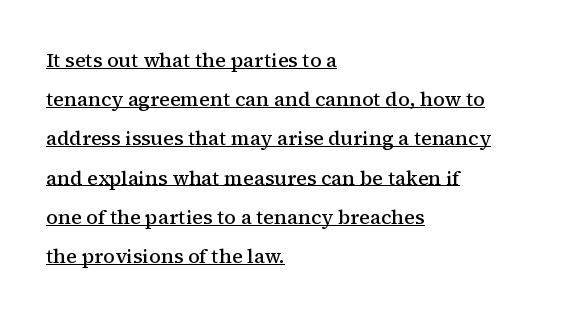
The image shows 20 px text type, upright; set left-aligned, loose line spacing (1.96x), normal letter spacing, underlined.
